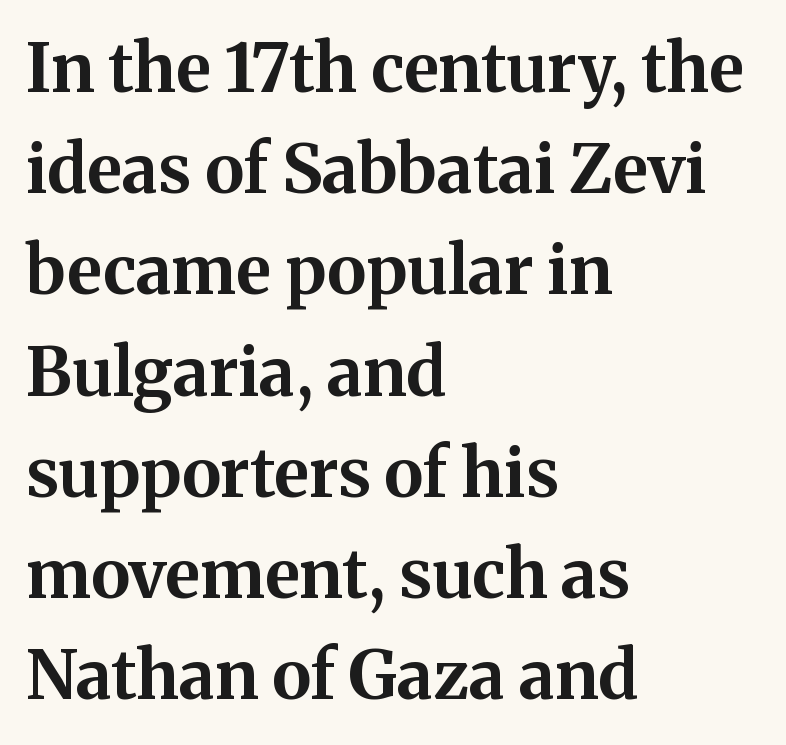
Type style note: has serifs. When letters stand straight like this, we call the style roman or upright. Casual observation: everything's shoved over to the left. These lines sit exactly where default settings would place them.
